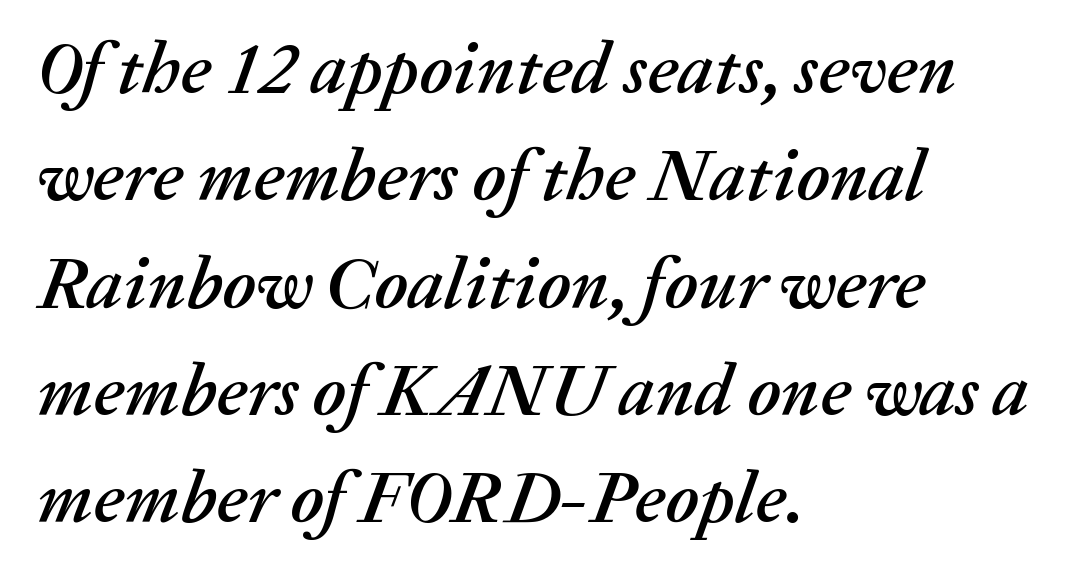
A typesetter would mark this as italic. Line spacing here is normal. Honestly, there is no underline to notice here at all. Caption: standard tracking, unaltered.
